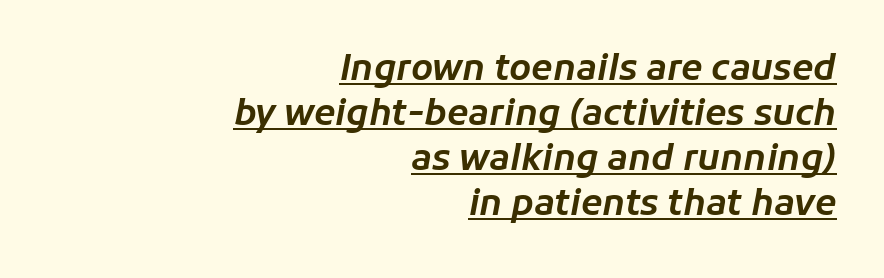
{"italic": "yes", "lean": "right", "slant_degrees": 11, "width": "normal", "stroke_contrast": "low", "x_height": "medium", "monospaced": "no", "underline": "yes", "align": "right", "line_spacing": "normal", "line_spacing_ratio": 1.29, "letter_spacing": "normal", "letter_spacing_em": 0.0, "glyph_px": 35}
